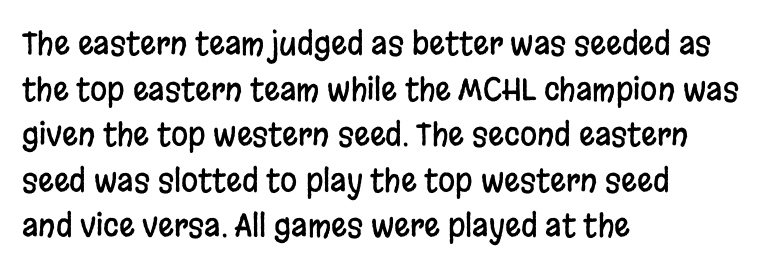
Stroke terminals: plain, sans-serif. The text block is weighted toward the left margin, trailing off unevenly rightward. If you drew a line through each stem, it would be perfectly vertical. Descender tails drop into unmarked territory. What stands out about the letter spacing? Nothing — it is the standard amount.
